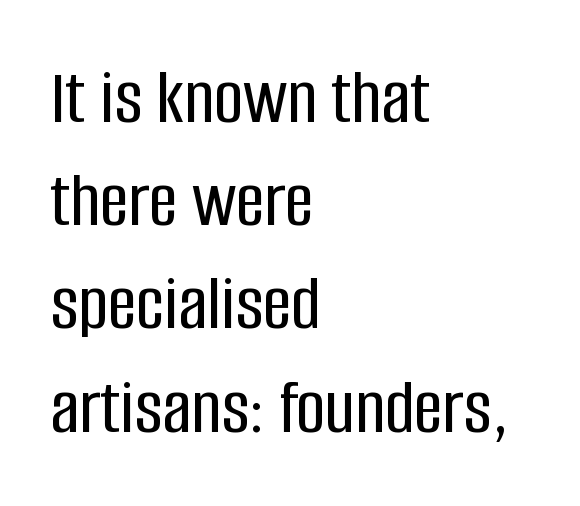
{"serif": "no", "italic": "no", "width": "condensed", "stroke_contrast": "low", "x_height": "large", "monospaced": "no", "underline": "no", "align": "left", "line_spacing": "normal", "line_spacing_ratio": 1.29, "letter_spacing": "normal", "letter_spacing_em": 0.0, "glyph_px": 80}
